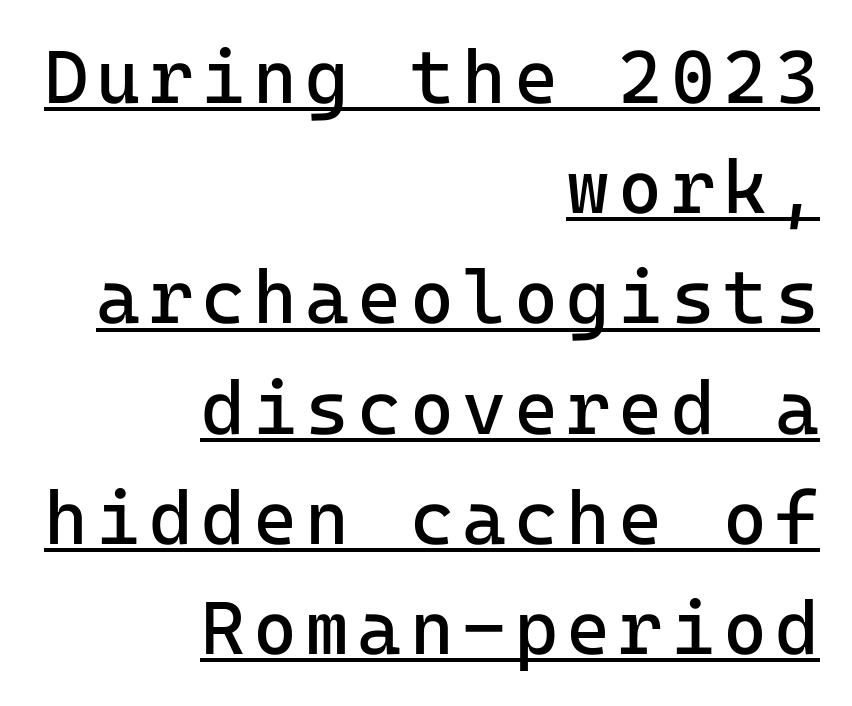
{"serif": "no", "italic": "no", "bold": "no", "weight": "regular", "width": "normal", "stroke_contrast": "low", "x_height": "medium", "monospaced": "yes", "underline": "yes", "align": "right", "line_spacing": "normal", "line_spacing_ratio": 1.47, "glyph_px": 75}
